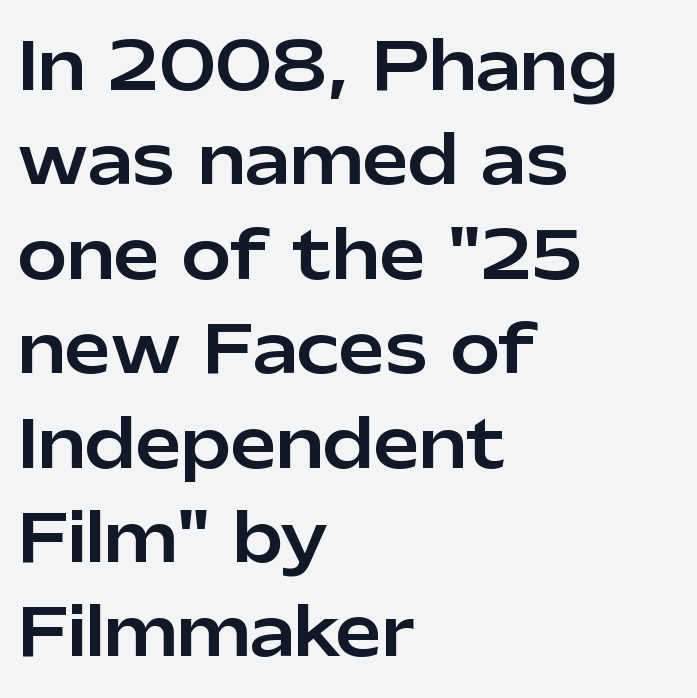
The image shows 66 px sans-serif type, upright; set left-aligned, normal line spacing (1.43x), normal letter spacing, not underlined; low stroke contrast and a medium x-height.
